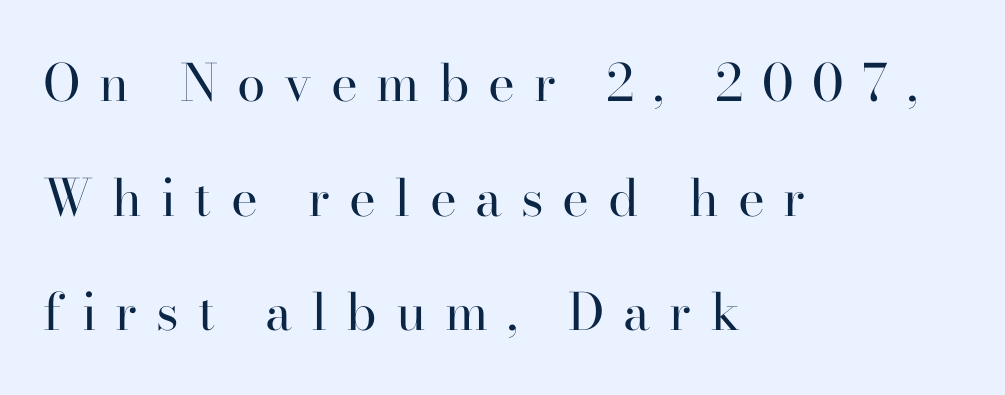
Q: Is the text bold? A: No.
Q: Is the text italic (slanted)? A: No, it is upright.
Q: Is the typeface a serif or a sans-serif typeface? A: Serif.
Q: Is the text underlined? A: No.
Q: How is the paragraph aligned? A: Left-aligned.
Q: Is the spacing between letters normal or unusually wide? A: Unusually wide.
Q: Is the spacing between lines tight, normal or loose? A: Loose.
Q: Width (condensed, normal, or wide)? A: Normal.
Q: Stroke contrast? A: High.
Q: x-height? A: Small.
Q: Monospaced? A: No.
